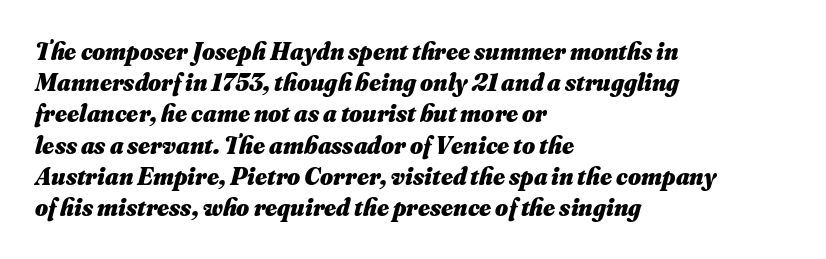
{"italic": "yes", "lean": "right", "slant_degrees": 16, "bold": "yes", "underline": "no", "align": "left", "line_spacing": "normal", "line_spacing_ratio": 1.25, "letter_spacing": "normal", "letter_spacing_em": 0.0, "glyph_px": 25}
